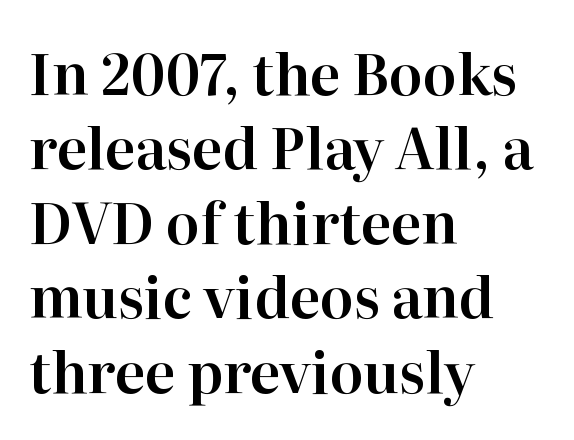
The image shows 56 px serif type, upright; set left-aligned, normal line spacing (1.33x), normal letter spacing, not underlined; high stroke contrast and a medium x-height.
